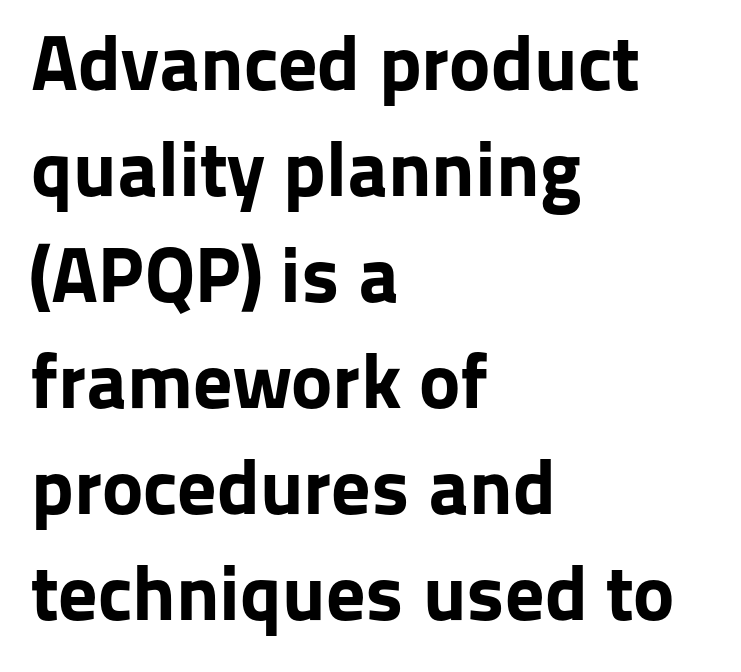
{"serif": "no", "italic": "no", "bold": "yes", "weight": "bold", "width": "normal", "stroke_contrast": "low", "x_height": "medium", "monospaced": "no", "underline": "no", "align": "left", "line_spacing": "normal", "line_spacing_ratio": 1.36, "letter_spacing": "normal", "letter_spacing_em": 0.0, "glyph_px": 78}
